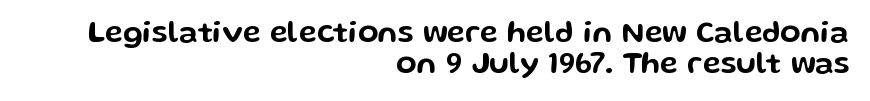
Q: Is the text italic (slanted)? A: No, it is upright.
Q: Is the typeface a serif or a sans-serif typeface? A: Sans-serif.
Q: Is the text underlined? A: No.
Q: How is the paragraph aligned? A: Right-aligned.
Q: Is the spacing between letters normal or unusually wide? A: Normal.
Q: Is the spacing between lines tight, normal or loose? A: Tight.
Q: Width (condensed, normal, or wide)? A: Wide.
Q: Stroke contrast? A: Low.
Q: x-height? A: Medium.
Q: Monospaced? A: No.
